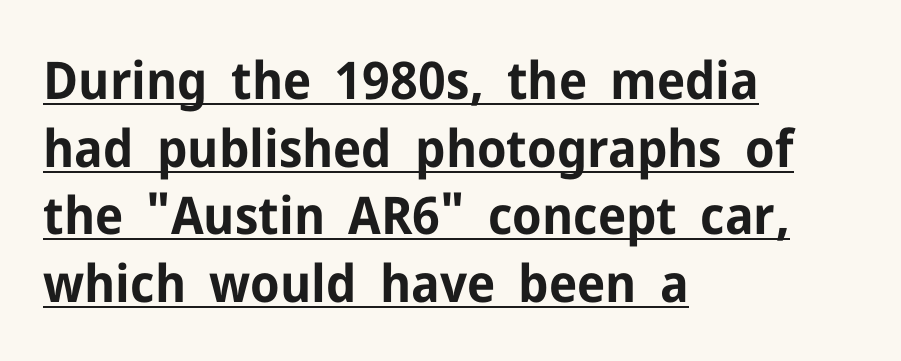
The image shows 52 px bold sans-serif type, upright; set left-aligned, normal line spacing (1.3x), normal letter spacing, underlined; low stroke contrast and a medium x-height.
